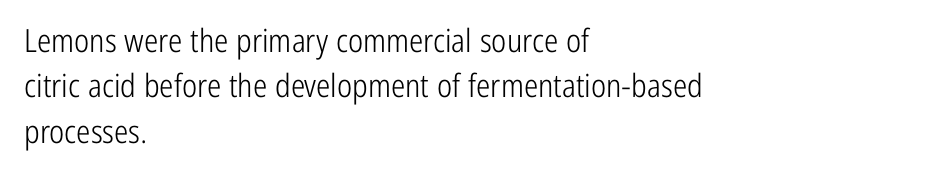
{"serif": "no", "italic": "no", "bold": "no", "weight": "light", "width": "condensed", "stroke_contrast": "low", "x_height": "medium", "monospaced": "no", "underline": "no", "align": "left", "line_spacing": "normal", "line_spacing_ratio": 1.42, "letter_spacing": "normal", "letter_spacing_em": 0.0, "glyph_px": 32}
